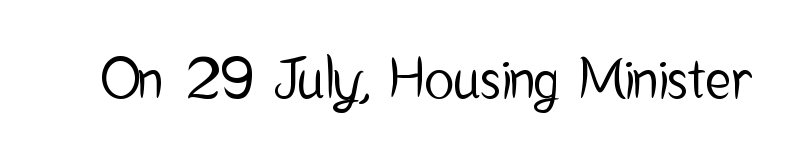
Q: Is the text italic (slanted)? A: No, it is upright.
Q: Is the typeface a serif or a sans-serif typeface? A: Sans-serif.
Q: Is the text underlined? A: No.
Q: Is the spacing between letters normal or unusually wide? A: Normal.
Q: Width (condensed, normal, or wide)? A: Condensed.
Q: Stroke contrast? A: Low.
Q: x-height? A: Medium.
Q: Monospaced? A: No.
